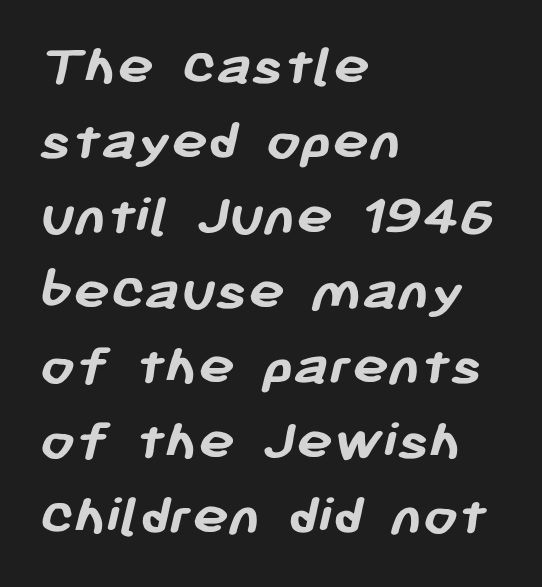
The image shows 61 px semibold sans-serif type; set left-aligned, line spacing 1.23x, normal letter spacing, not underlined; low stroke contrast and a medium x-height.
